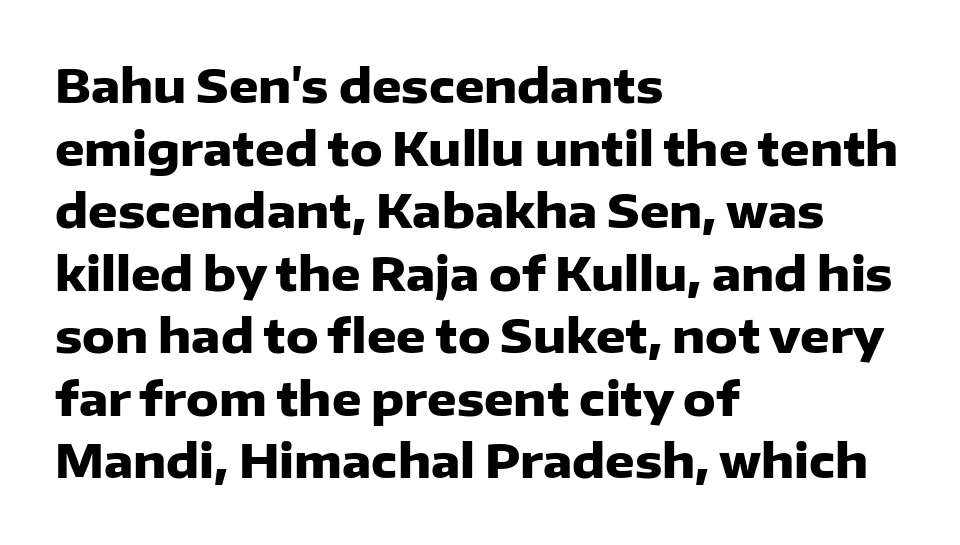
Q: Is the text bold? A: Yes.
Q: Is the text italic (slanted)? A: No, it is upright.
Q: Is the typeface a serif or a sans-serif typeface? A: Sans-serif.
Q: Is the text underlined? A: No.
Q: How is the paragraph aligned? A: Left-aligned.
Q: Is the spacing between letters normal or unusually wide? A: Normal.
Q: Is the spacing between lines tight, normal or loose? A: Normal.
Q: Width (condensed, normal, or wide)? A: Normal.
Q: Stroke contrast? A: Low.
Q: x-height? A: Medium.
Q: Monospaced? A: No.
